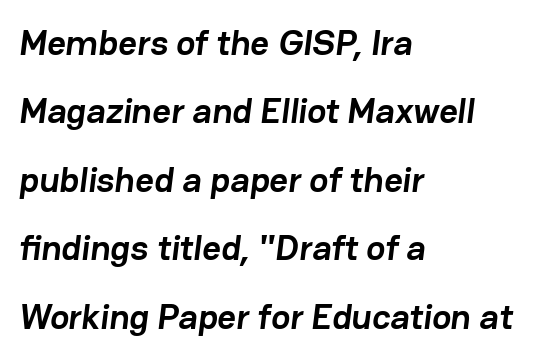
{"serif": "no", "bold": "yes", "weight": "semibold", "width": "normal", "stroke_contrast": "low", "x_height": "medium", "monospaced": "no", "underline": "no", "align": "left", "line_spacing": "loose", "line_spacing_ratio": 1.9, "letter_spacing": "normal", "letter_spacing_em": 0.0, "glyph_px": 36}
